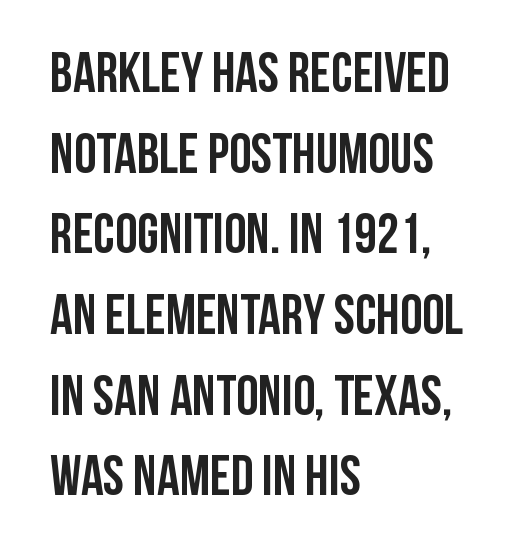
Q: Is the text bold? A: Yes.
Q: Is the text italic (slanted)? A: No, it is upright.
Q: Is the typeface a serif or a sans-serif typeface? A: Sans-serif.
Q: Is the text underlined? A: No.
Q: How is the paragraph aligned? A: Left-aligned.
Q: Is the spacing between letters normal or unusually wide? A: Normal.
Q: Is the spacing between lines tight, normal or loose? A: Normal.
Q: Width (condensed, normal, or wide)? A: Condensed.
Q: Stroke contrast? A: Low.
Q: x-height? A: Large.
Q: Monospaced? A: No.
